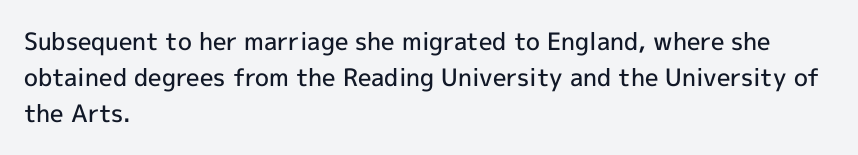
The image shows 24 px text type, upright; set left-aligned, normal line spacing (1.51x), normal letter spacing, not underlined.
